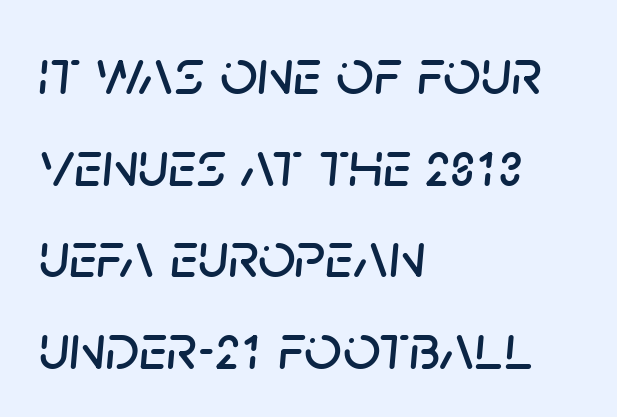
Looks like regular typesetting: each glyph gets only the width it needs. Designer's note — italics engaged. The rows are spaced the way most documents space them. Nobody drew a line under any word here.
